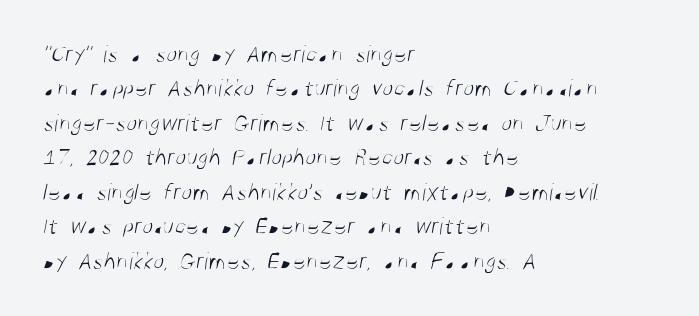
{"bold": "no", "underline": "no", "align": "left", "line_spacing": "normal", "line_spacing_ratio": 1.38, "letter_spacing": "normal", "letter_spacing_em": 0.0, "glyph_px": 25}
